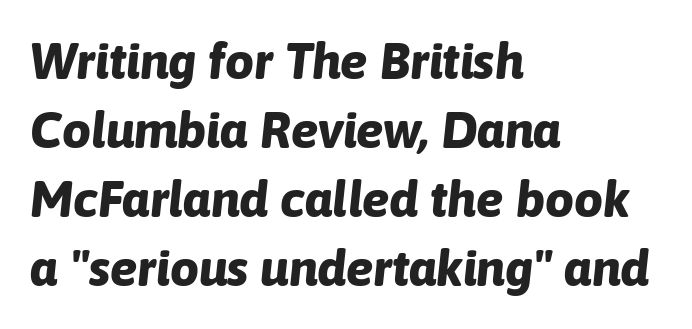
The image shows 51 px bold type, italic (leaning right); set left-aligned, normal line spacing (1.35x), normal letter spacing, not underlined; low stroke contrast and a medium x-height.
